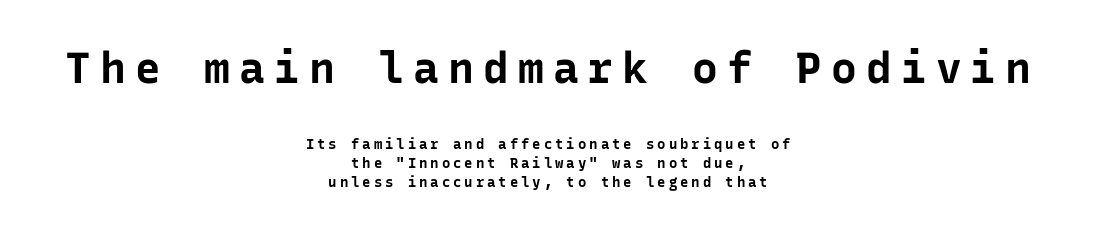
{"serif": "no", "italic": "no", "bold": "yes", "weight": "bold", "width": "normal", "stroke_contrast": "low", "x_height": "medium", "monospaced": "yes", "underline": "no", "align": "center", "line_spacing": "normal", "line_spacing_ratio": 1.36, "letter_spacing": "wide", "letter_spacing_em": 0.21, "larger_block": "first", "size_ratio": 3.07, "glyph_px": 43}
